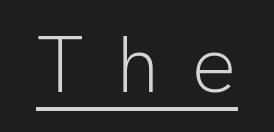
{"serif": "no", "italic": "no", "bold": "no", "weight": "light", "width": "normal", "stroke_contrast": "low", "x_height": "medium", "monospaced": "no", "underline": "yes", "letter_spacing": "wide", "letter_spacing_em": 0.42, "glyph_px": 79}
